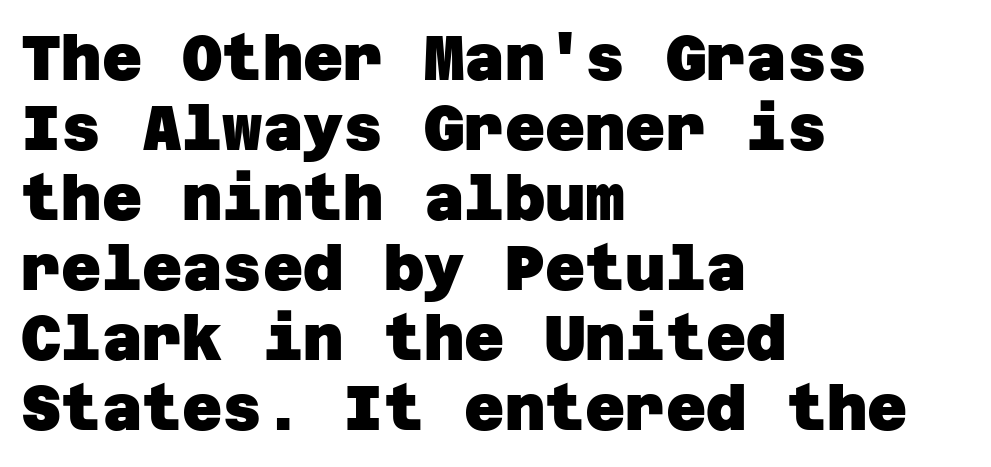
The image shows 62 px heavy sans-serif type; set left-aligned, tight line spacing (1.13x), normal letter spacing, not underlined; low stroke contrast and a large x-height.
